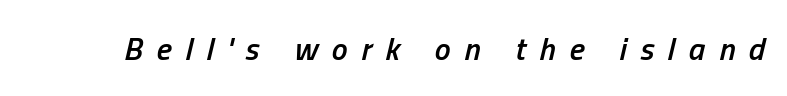
{"italic": "yes", "lean": "right", "slant_degrees": 13, "bold": "semi", "weight": "semibold", "width": "condensed", "stroke_contrast": "low", "x_height": "medium", "monospaced": "no", "underline": "no", "letter_spacing": "wide", "letter_spacing_em": 0.43, "glyph_px": 32}
